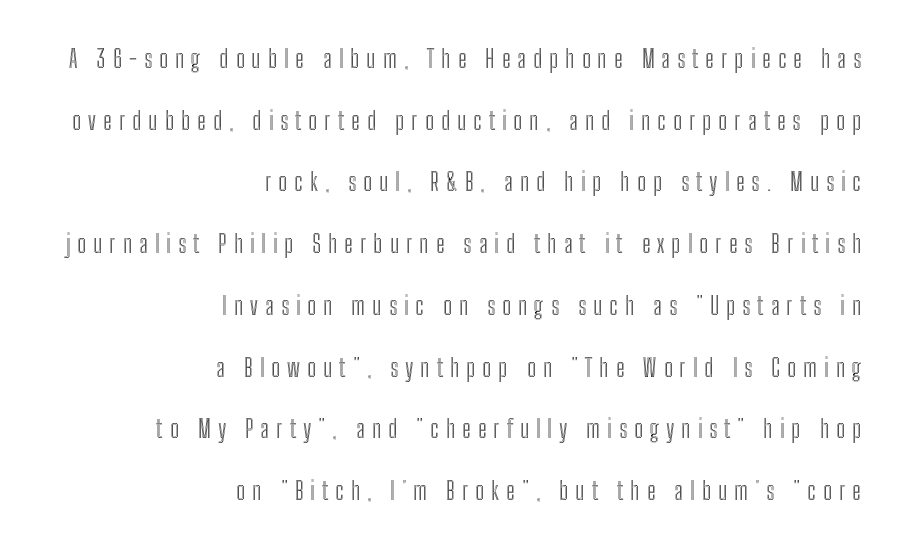
The image shows 25 px text type, upright; set right-aligned, loose line spacing (2.47x), unusually wide letter spacing (+0.28 em), not underlined.
